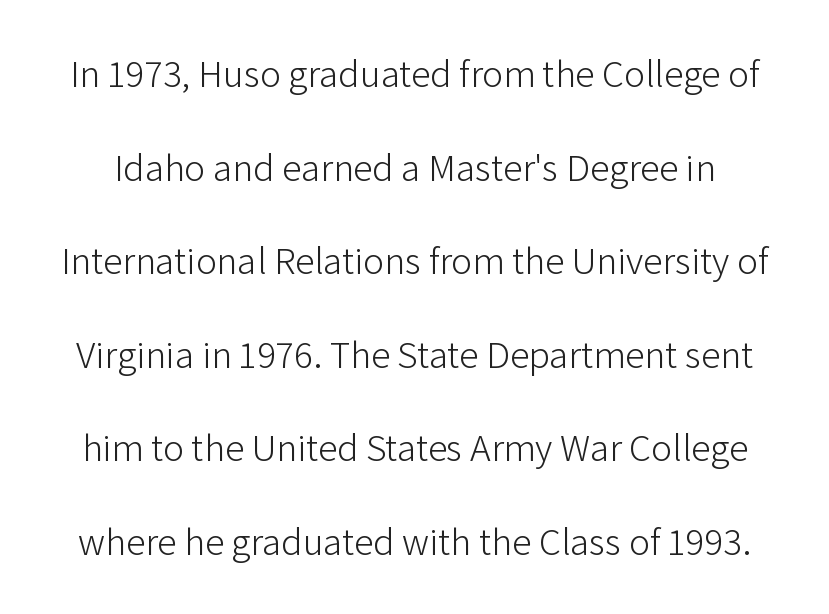
The image shows 39 px light sans-serif type, upright; set loose line spacing (2.4x), normal letter spacing, not underlined; low stroke contrast and a medium x-height.
